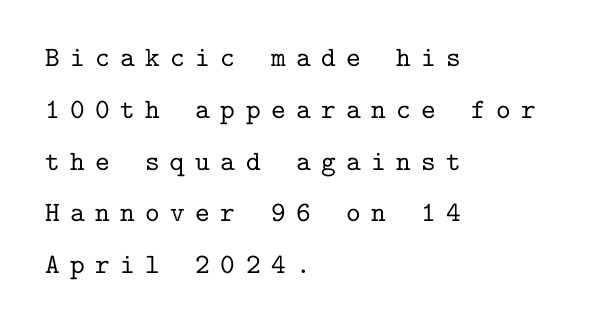
You can tell from the footed stems that serif type was used. Rendered with straight, roman letterforms. In CSS terms this would be text-align: left. The letters march in equal steps, a hallmark of fixed-pitch type. Descenders hang freely into open space. Honestly, the letter spacing is so wide it's the main thing you notice.
